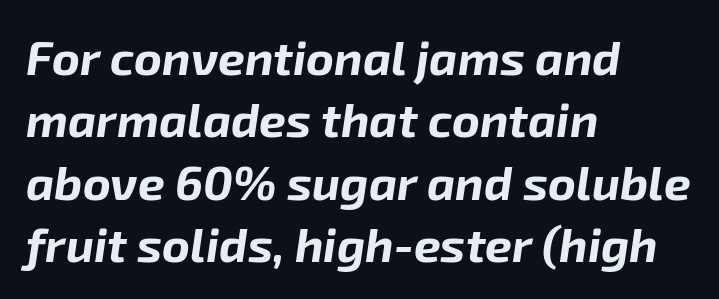
Looks like regular typesetting: each glyph gets only the width it needs. The tracking reads as untouched default to a designer's eye. Stroke thickness is high; the sample reads as a true bold. Short and long lines alike share a common starting point at left. In terms of posture, this sample is oblique. This rendering features lettering with no underline.
